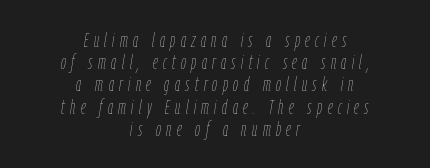
A student would call this center alignment; a typographer would say set centered. Someone cranked the tracking dial way up on this one. Nobody drew a line under any word here. The cut favours lightness, reaching ordinary text weight at its darkest. The typography opts for an oblique posture over an upright one.
